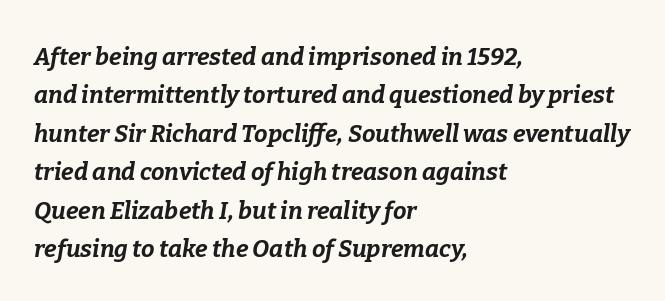
The image shows 24 px bold type, italic (leaning right); set left-aligned, normal line spacing (1.6x), normal letter spacing, not underlined.
